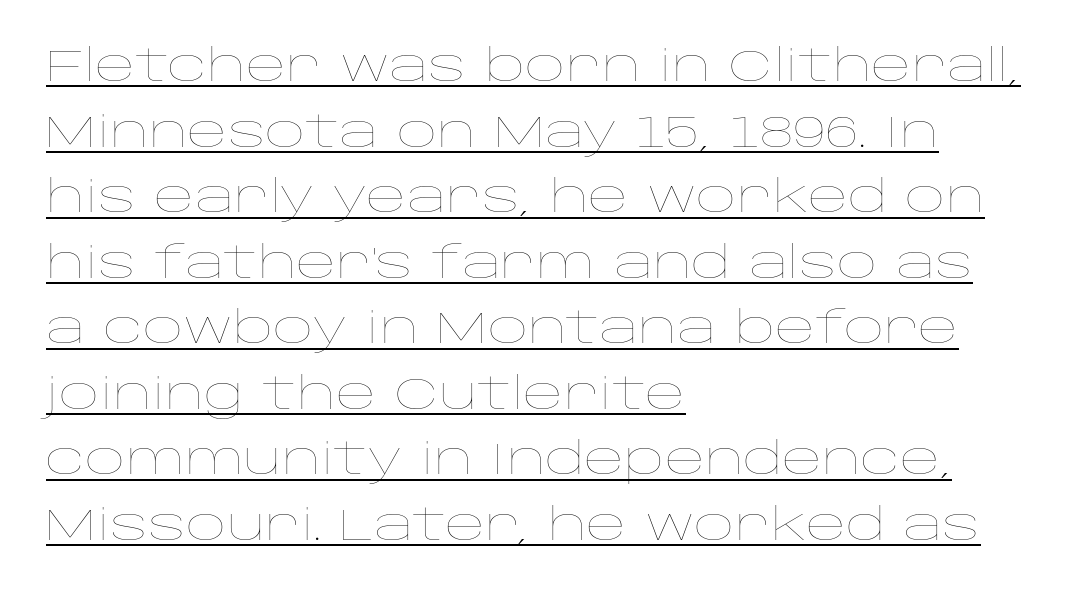
Horizontal alignment here is leftward, the default for most running prose. Standard letterfit; no display-style spreading of the glyphs. These glyphs show unthickened strokes, regular width or finer. Character widths vary here, with narrow letters taking less room than wide ones. A typesetter would call this leading conventional body-copy spacing. The letters stand upright; this is a roman face.
